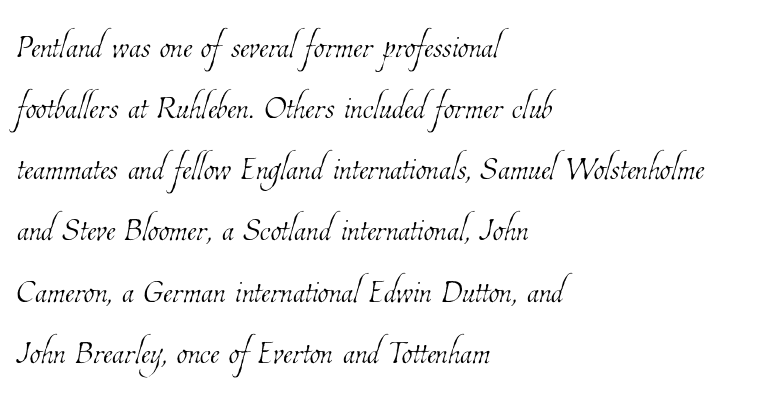
{"bold": "no", "weight": "thin", "width": "condensed", "stroke_contrast": "low", "x_height": "medium", "monospaced": "no", "underline": "no", "align": "left", "line_spacing": "normal", "line_spacing_ratio": 1.39, "letter_spacing": "normal", "letter_spacing_em": 0.0, "glyph_px": 44}
